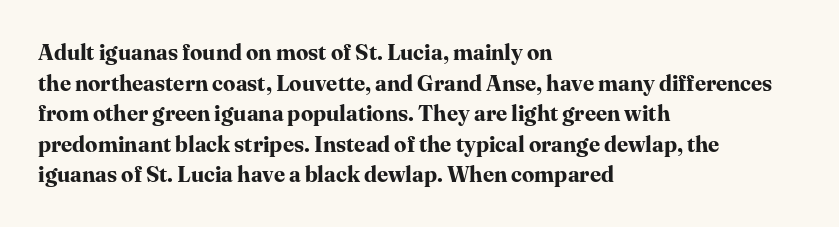
The image shows 22 px bold type, upright; set left-aligned, normal line spacing (1.39x), normal letter spacing, not underlined.
